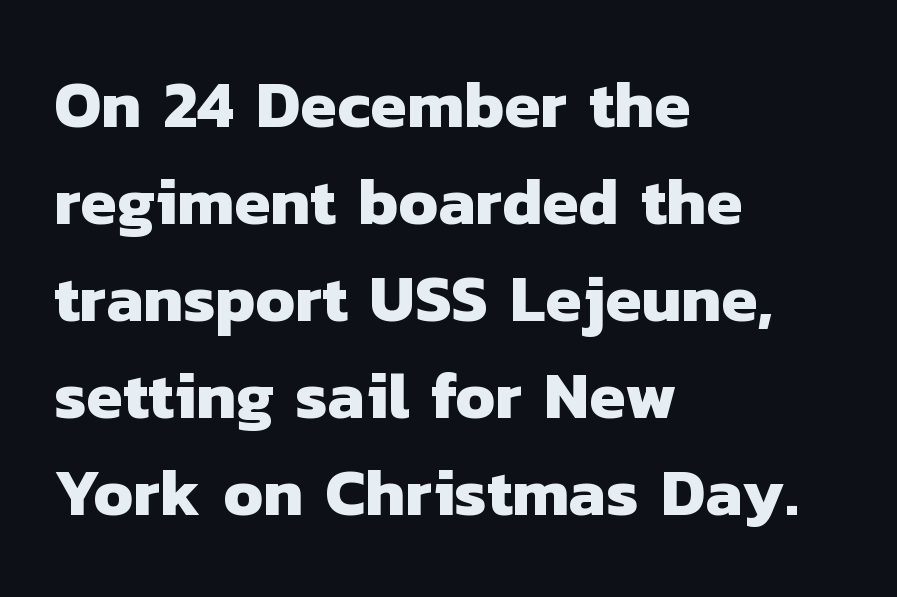
The image shows 66 px heavy sans-serif type; set left-aligned, normal line spacing (1.47x), normal letter spacing, not underlined; low stroke contrast and a medium x-height.
